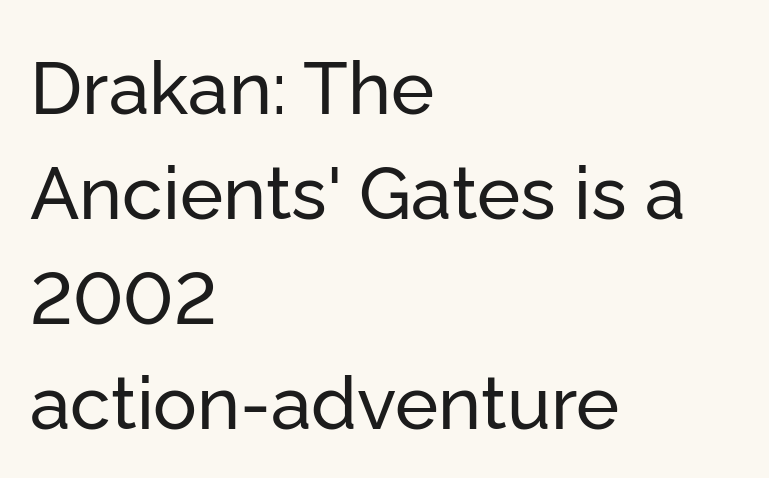
If you drew a ruler down the left edge, every line would touch it. Beneath every word, the page is bare. Look at the bottom of the vertical strokes: they stop flat, with no serifs. Italic? Not at all — the glyphs are vertical. Look at the tracking — it's just the regular setting, nothing added. Here the designer chose a conventional face with non-uniform glyph widths.
